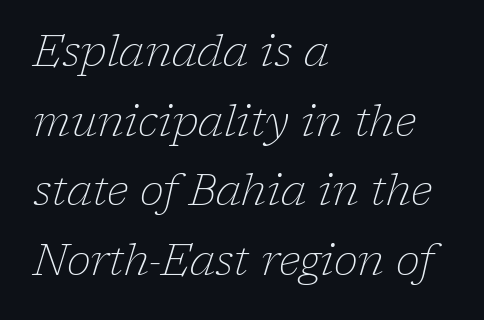
To sum up the face: it has serifs. Standard letterfit; no display-style spreading of the glyphs. Horizontal alignment here is leftward, the default for most running prose. The vertical gap from one line to the next is medium. Spacing verdict: proportional, widths tailored to each character.
